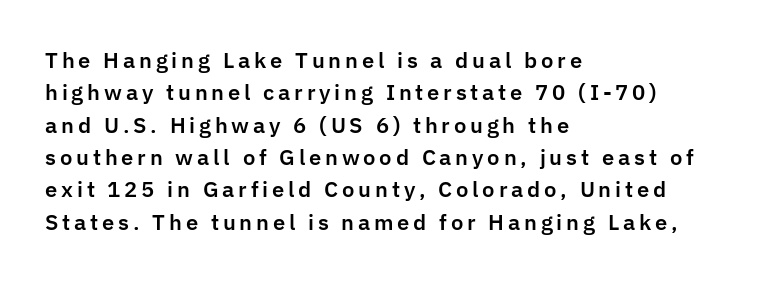
Evenly set lines give the paragraph a standard silhouette. It's the straight-up-and-down kind of type. One-word summary of the alignment: left. The area under the type is left untouched.
